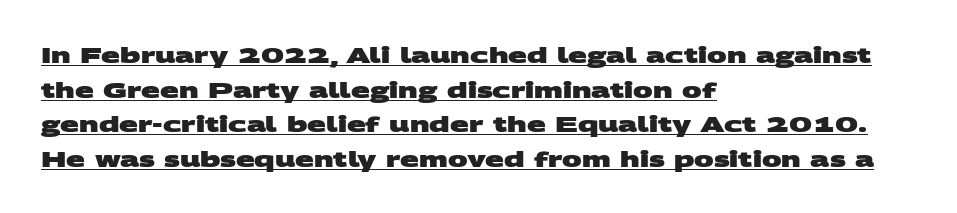
{"bold": "yes", "underline": "yes", "align": "left", "line_spacing": "normal", "line_spacing_ratio": 1.57, "letter_spacing": "normal", "letter_spacing_em": 0.0, "glyph_px": 22}
